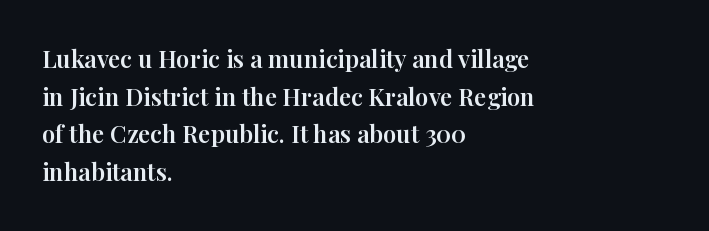
Students, observe: this is what conventionally led text looks like. When letters stand straight like this, we call the style roman or upright. Horizontally, the lines are justified to the leading edge only. The type is set solid horizontally, with unmodified tracking. The baseline area is clear.
